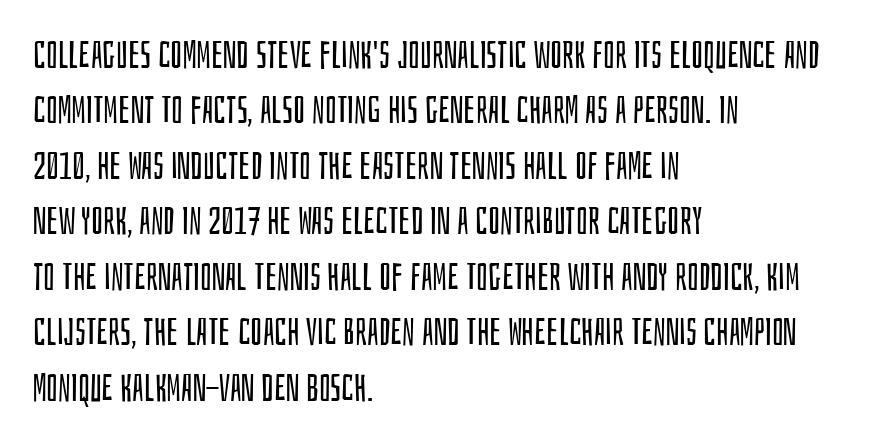
Inter-character spacing is left at the font's built-in metrics. These lines are rendered in a variable-pitch font. The passage is arranged the way most books set body copy — flush left. Every stem runs plumb, perpendicular to the baseline. The zone under the glyphs is completely vacant.
